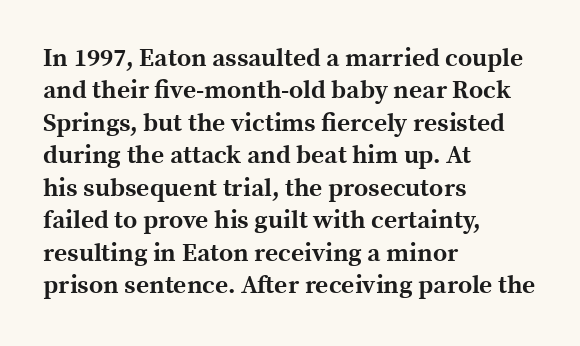
The image shows 25 px bold type, upright; set left-aligned, normal line spacing (1.3x), normal letter spacing, not underlined.
